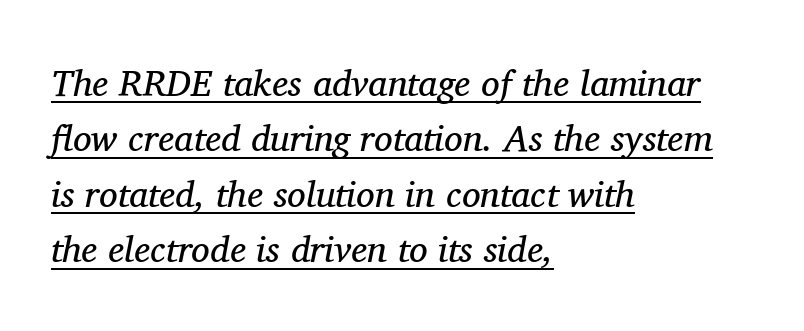
Q: Is the text bold? A: No.
Q: Is the text italic (slanted)? A: Yes, it leans right by about 11 degrees.
Q: Is the typeface a serif or a sans-serif typeface? A: Serif.
Q: Is the text underlined? A: Yes.
Q: How is the paragraph aligned? A: Left-aligned.
Q: Is the spacing between letters normal or unusually wide? A: Normal.
Q: Is the spacing between lines tight, normal or loose? A: Normal.
Q: Width (condensed, normal, or wide)? A: Normal.
Q: Stroke contrast? A: Medium.
Q: x-height? A: Medium.
Q: Monospaced? A: No.
